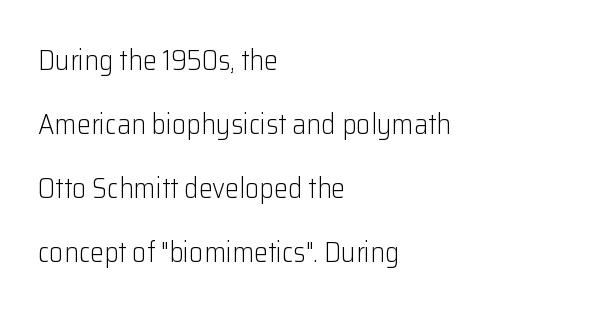
The image shows 28 px light sans-serif type, upright; set left-aligned, loose line spacing (2.29x), normal letter spacing, not underlined; low stroke contrast and a medium x-height.
